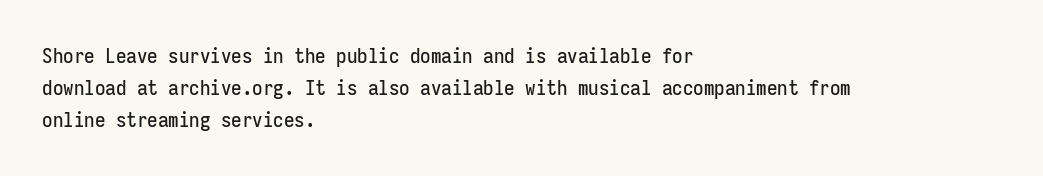
The image shows 21 px text type, upright; set left-aligned, normal line spacing (1.53x), normal letter spacing, not underlined.
